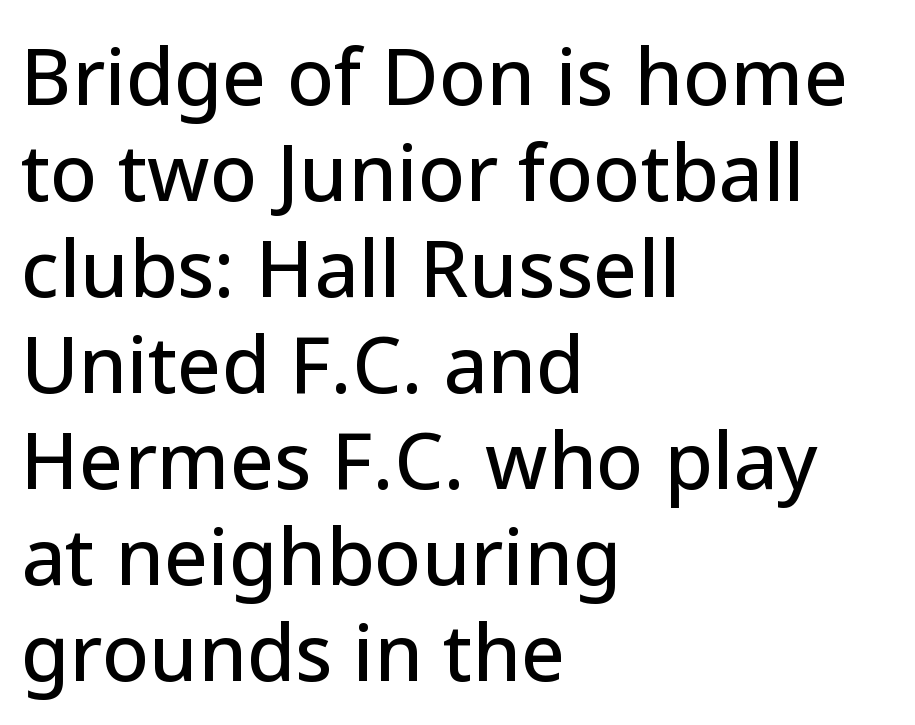
Left-aligned paragraph, ragged on the right. What kind of face is this? One without serifs — a sans. The baseline area is clear. Does the lettering tilt? It doesn't — this is upright. The rendering uses natural spacing where letterforms have individual widths. Default kerning and tracking; the words read as compact shapes.
